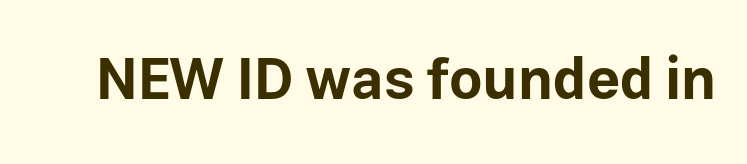
Q: Is the text bold? A: Yes.
Q: Is the text italic (slanted)? A: No, it is upright.
Q: Is the typeface a serif or a sans-serif typeface? A: Sans-serif.
Q: Is the text underlined? A: No.
Q: Is the spacing between letters normal or unusually wide? A: Normal.
Q: Width (condensed, normal, or wide)? A: Normal.
Q: Stroke contrast? A: Low.
Q: x-height? A: Medium.
Q: Monospaced? A: No.
